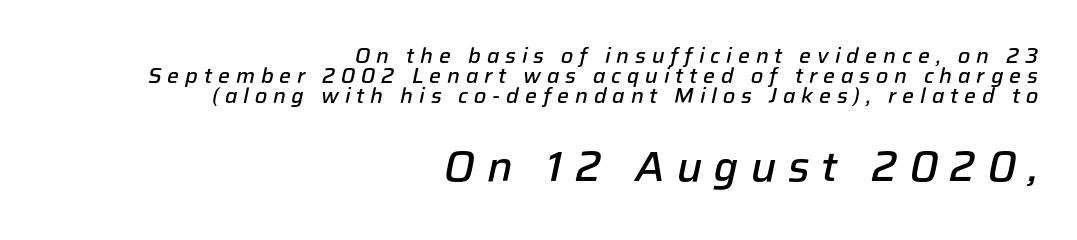
{"italic": "yes", "lean": "right", "slant_degrees": 12, "bold": "semi", "weight": "semibold", "width": "normal", "stroke_contrast": "low", "x_height": "medium", "monospaced": "no", "underline": "no", "align": "right", "line_spacing": "tight", "line_spacing_ratio": 0.96, "letter_spacing": "wide", "letter_spacing_em": 0.28, "larger_block": "second", "size_ratio": 2.0, "glyph_px": 42}
